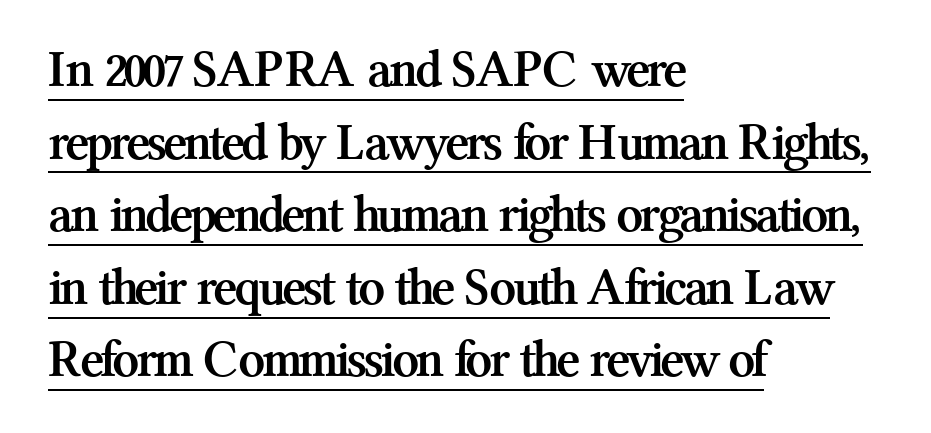
Q: Is the text bold? A: Yes.
Q: Is the text italic (slanted)? A: No, it is upright.
Q: Is the typeface a serif or a sans-serif typeface? A: Serif.
Q: Is the text underlined? A: Yes.
Q: How is the paragraph aligned? A: Left-aligned.
Q: Is the spacing between letters normal or unusually wide? A: Normal.
Q: Is the spacing between lines tight, normal or loose? A: Normal.
Q: Width (condensed, normal, or wide)? A: Normal.
Q: Stroke contrast? A: Medium.
Q: x-height? A: Medium.
Q: Monospaced? A: No.
